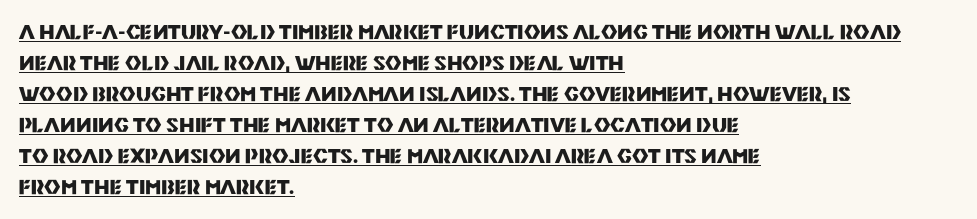
Typeset ragged right — the left edge is the straight one. Ascenders rise straight up at ninety degrees. Somebody hit Ctrl+U on this one — the words are underlined. On the weight axis this lands at bold, roughly 700. Nobody touched the tracking dial on this one.
